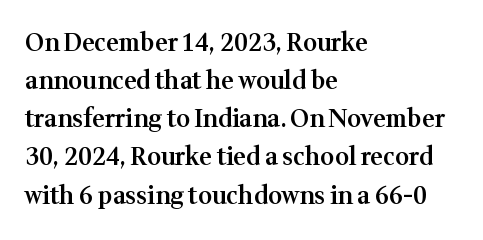
{"italic": "no", "bold": "semi", "underline": "no", "align": "left", "line_spacing": "normal", "line_spacing_ratio": 1.59, "letter_spacing": "normal", "letter_spacing_em": 0.0, "glyph_px": 24}
